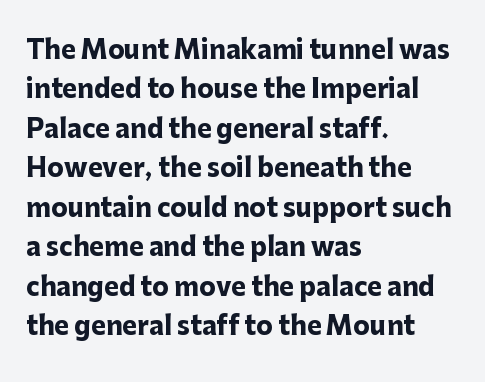
Q: Is the text bold? A: Yes.
Q: Is the text italic (slanted)? A: No, it is upright.
Q: Is the text underlined? A: No.
Q: How is the paragraph aligned? A: Left-aligned.
Q: Is the spacing between letters normal or unusually wide? A: Normal.
Q: Is the spacing between lines tight, normal or loose? A: Normal.
